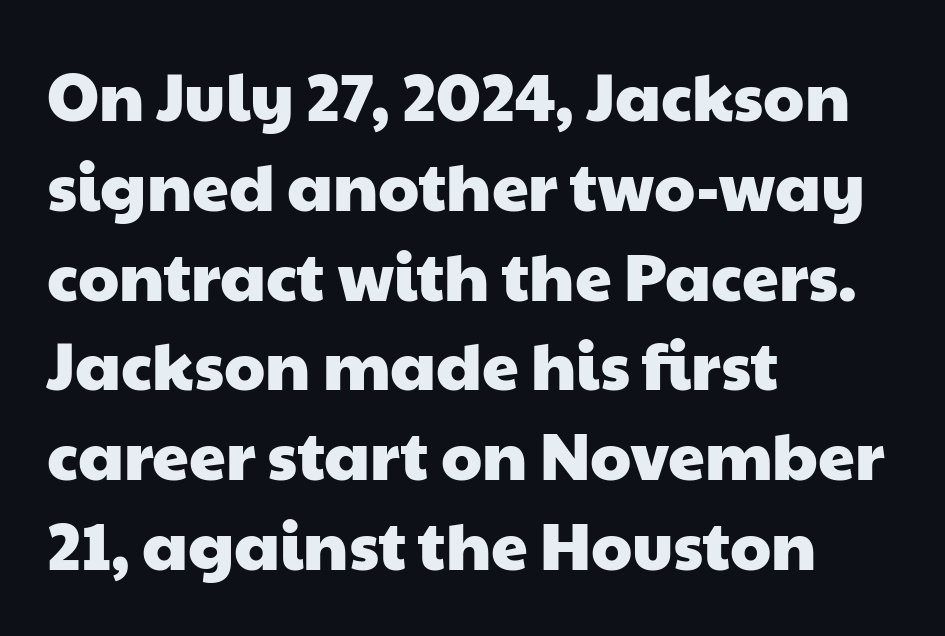
The image shows 66 px wide sans-serif type; set left-aligned, normal line spacing (1.36x), normal letter spacing, not underlined; low stroke contrast and a medium x-height.
